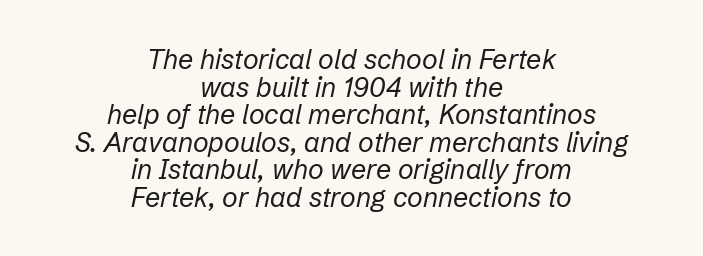
{"italic": "yes", "lean": "right", "slant_degrees": 12, "bold": "no", "underline": "no", "align": "center", "line_spacing": "tight", "line_spacing_ratio": 1.02, "letter_spacing": "normal", "letter_spacing_em": 0.0, "glyph_px": 27}
